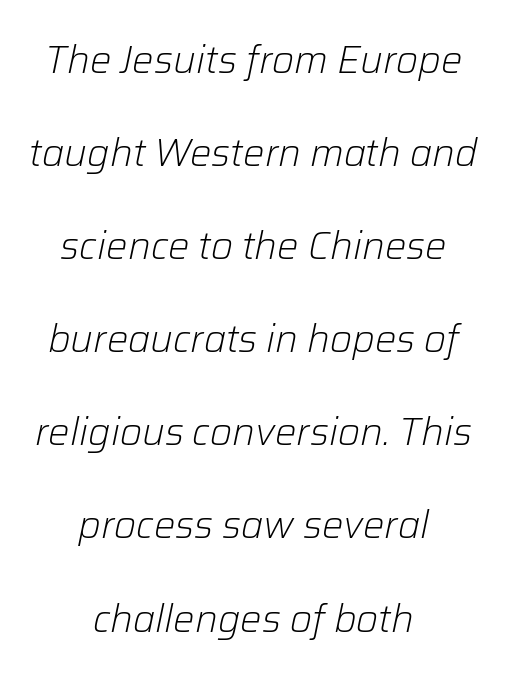
The image shows 38 px light type, italic (leaning right); set centered, loose line spacing (2.45x), normal letter spacing, not underlined; low stroke contrast and a medium x-height.
